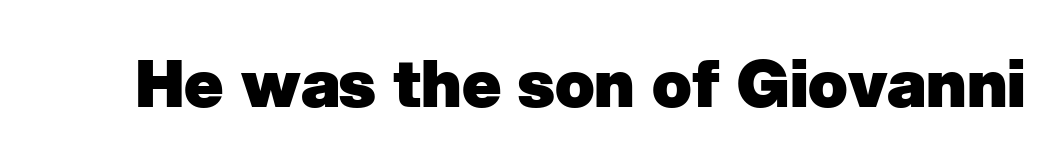
Tracking value appears to be zero — textbook default spacing. Set as a true bold cut, around the 700 mark. The baseline area is clear. The face used here is proportionally spaced, like ordinary book or web type.
